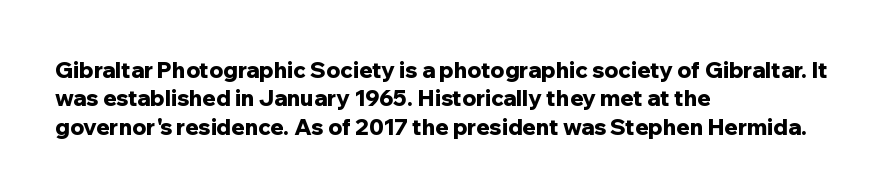
Q: Is the text bold? A: Yes.
Q: Is the text italic (slanted)? A: No, it is upright.
Q: Is the text underlined? A: No.
Q: How is the paragraph aligned? A: Left-aligned.
Q: Is the spacing between letters normal or unusually wide? A: Normal.
Q: Is the spacing between lines tight, normal or loose? A: Normal.
